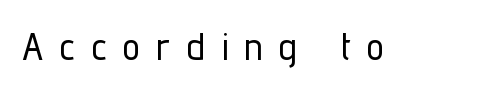
The image shows 39 px condensed sans-serif type, upright; set unusually wide letter spacing (+0.43 em), not underlined; low stroke contrast and a medium x-height.
